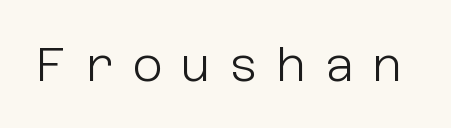
{"serif": "no", "italic": "no", "bold": "no", "weight": "light", "width": "normal", "stroke_contrast": "low", "x_height": "large", "underline": "no", "letter_spacing": "wide", "letter_spacing_em": 0.37, "glyph_px": 47}
